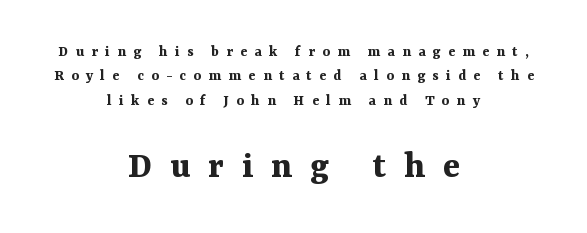
Q: Is the text bold? A: Yes.
Q: Is the text italic (slanted)? A: No, it is upright.
Q: Is the typeface a serif or a sans-serif typeface? A: Serif.
Q: Is the text underlined? A: No.
Q: How is the paragraph aligned? A: Centered.
Q: Is the spacing between letters normal or unusually wide? A: Unusually wide.
Q: Is the spacing between lines tight, normal or loose? A: Normal.
Q: Which block of text is set in a larger size, the first (top) or the second (bottom)? A: The second (bottom) one.
Q: Width (condensed, normal, or wide)? A: Normal.
Q: Stroke contrast? A: Medium.
Q: x-height? A: Medium.
Q: Monospaced? A: No.
